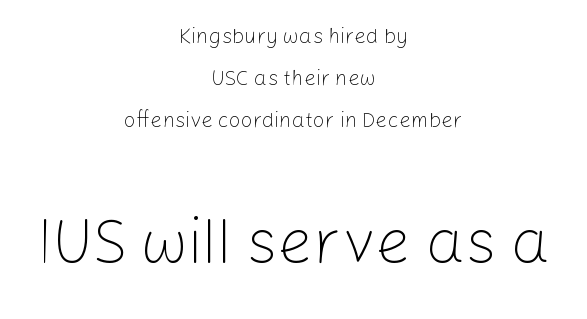
The image shows 62 px light sans-serif type, upright; set centered, loose line spacing (1.99x), normal letter spacing, not underlined; the second (bottom) block is 2.95x larger; low stroke contrast and a medium x-height.
